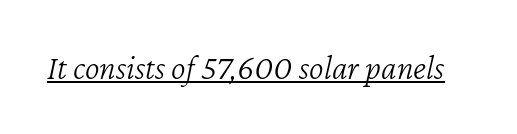
The image shows 35 px light type, italic (leaning right); set normal letter spacing, underlined; low stroke contrast and a medium x-height.
